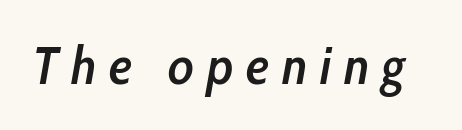
{"italic": "yes", "lean": "right", "slant_degrees": 10, "bold": "semi", "weight": "semibold", "width": "condensed", "stroke_contrast": "low", "x_height": "medium", "monospaced": "no", "underline": "no", "letter_spacing": "wide", "letter_spacing_em": 0.24, "glyph_px": 53}
